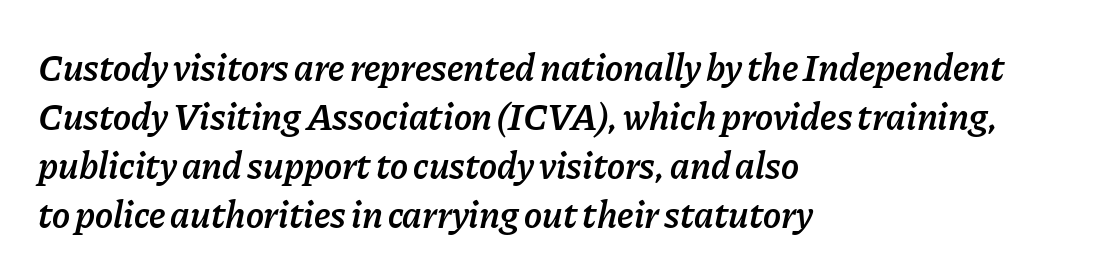
The image shows 38 px semibold type, italic (leaning right); set left-aligned, normal line spacing (1.29x), normal letter spacing, not underlined; low stroke contrast and a medium x-height.
